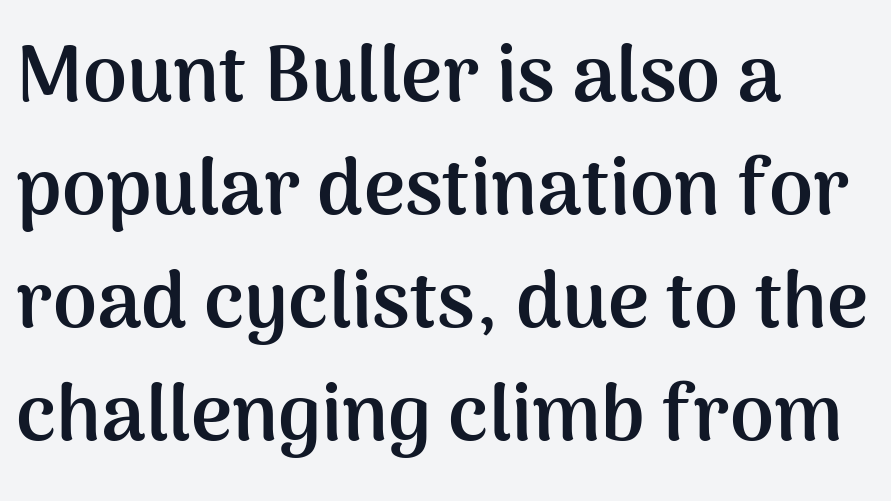
The image shows 79 px semibold sans-serif type, upright; set left-aligned, normal line spacing (1.43x), normal letter spacing, not underlined; medium stroke contrast and a medium x-height.
